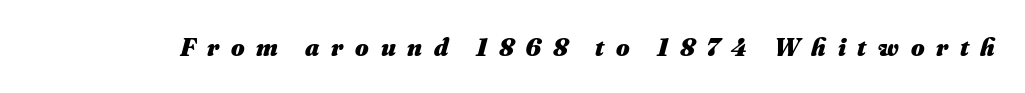
Nobody drew a line under any word here. The letters are slanted; this is an italic face. Heavy-handed strokes throughout: this text is bold. These lines have a slow, spaced-out rhythm from letter to letter.
